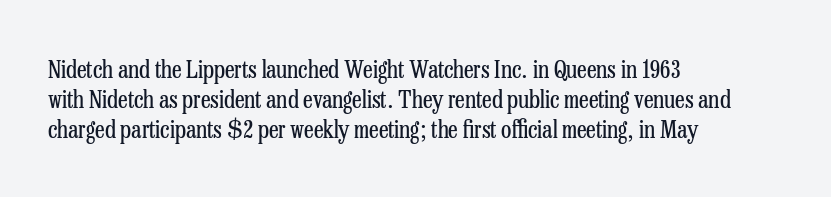
If you drew a line through each stem, it would be perfectly vertical. Tracking value appears to be zero — textbook default spacing. The rag falls on the right side of this text block. The face looks like a standard text weight, possibly lighter. The string is rendered with underlining switched off.
